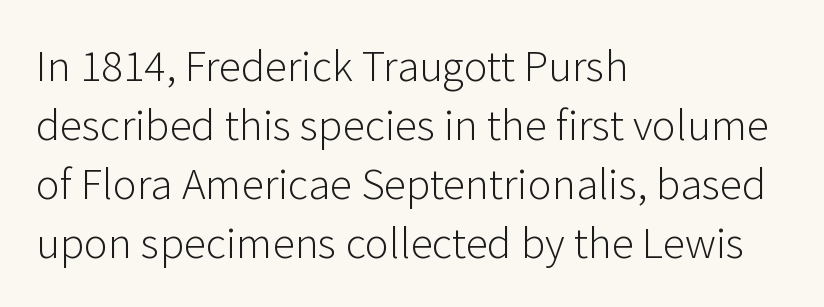
{"serif": "no", "italic": "no", "bold": "no", "weight": "light", "width": "normal", "stroke_contrast": "low", "x_height": "medium", "monospaced": "no", "underline": "no", "align": "left", "line_spacing": "normal", "line_spacing_ratio": 1.31, "letter_spacing": "normal", "letter_spacing_em": 0.0, "glyph_px": 45}
